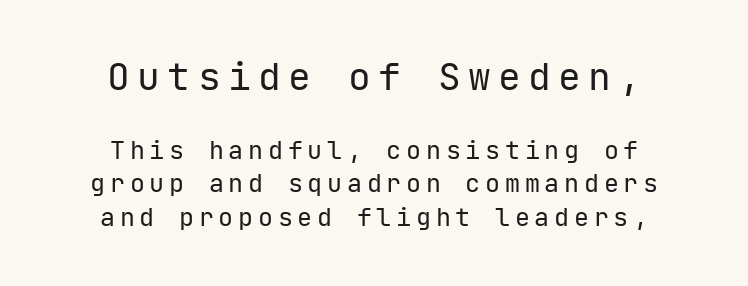
{"serif": "no", "italic": "no", "bold": "no", "weight": "regular", "width": "normal", "stroke_contrast": "low", "x_height": "medium", "underline": "no", "align": "center", "line_spacing": "normal", "line_spacing_ratio": 1.35, "larger_block": "first", "size_ratio": 1.52, "glyph_px": 38}
